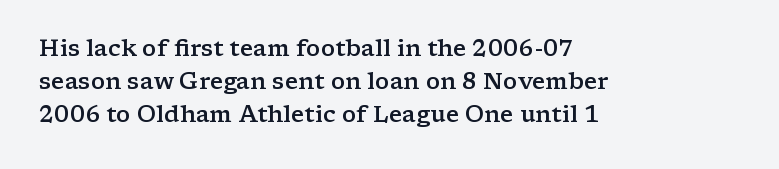
Default kerning and tracking; the words read as compact shapes. Quick note: interline space is typical. This rendering features lettering with no underline. Left-aligned paragraph, ragged on the right. The strokes are fattened partway — semibold, not bold. Italic: no, the glyphs are upright roman.
